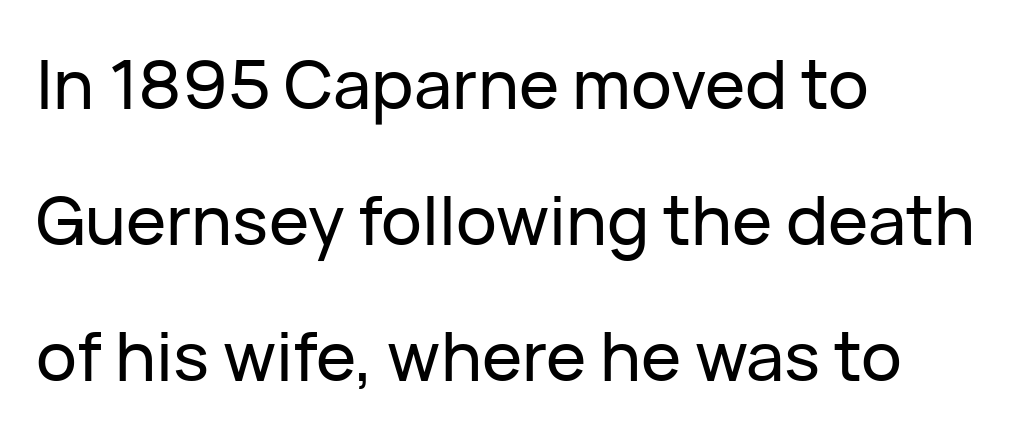
The image shows 68 px sans-serif type, upright; set left-aligned, loose line spacing (2.0x), normal letter spacing, not underlined; low stroke contrast and a medium x-height.
